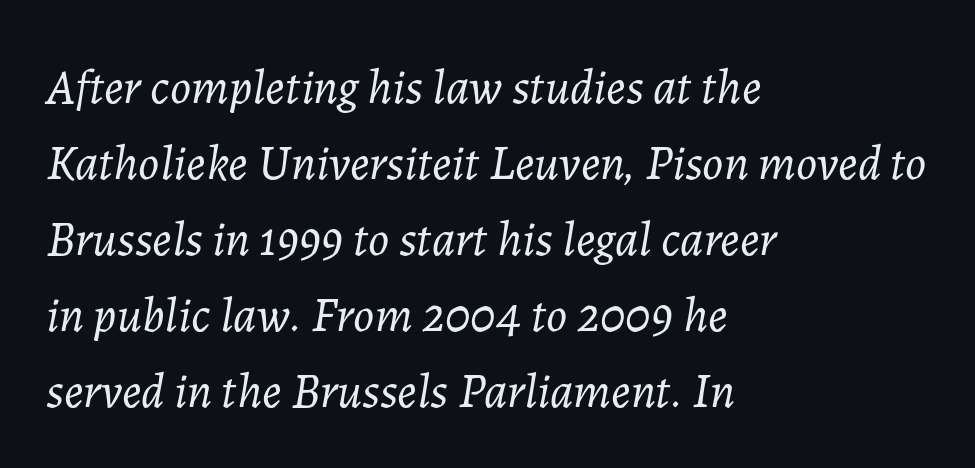
The image shows 49 px light type, italic (leaning right); set left-aligned, normal line spacing (1.55x), normal letter spacing, not underlined; low stroke contrast and a medium x-height.
